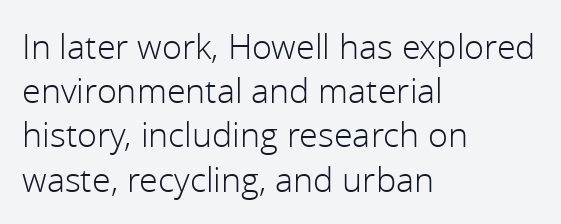
{"serif": "no", "italic": "no", "bold": "no", "weight": "light", "width": "normal", "x_height": "medium", "monospaced": "no", "underline": "no", "align": "left", "line_spacing": "normal", "line_spacing_ratio": 1.3, "letter_spacing": "normal", "letter_spacing_em": 0.0, "glyph_px": 34}
